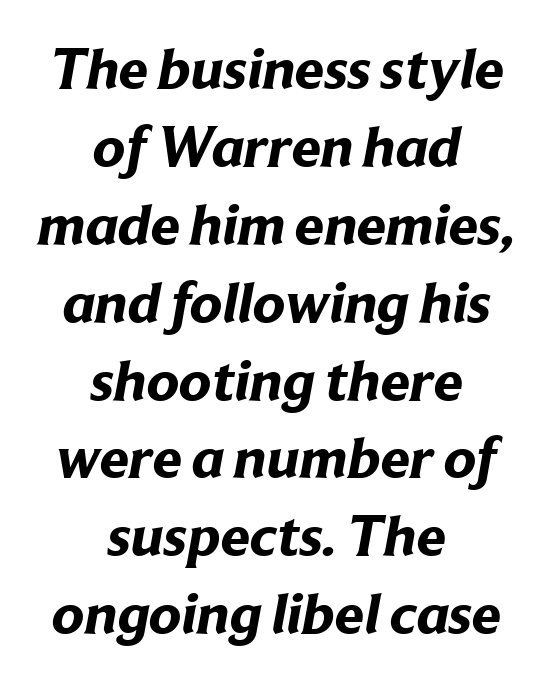
{"serif": "no", "bold": "yes", "weight": "bold", "width": "normal", "stroke_contrast": "low", "x_height": "medium", "monospaced": "no", "underline": "no", "align": "center", "line_spacing": "normal", "line_spacing_ratio": 1.32, "letter_spacing": "normal", "letter_spacing_em": 0.0, "glyph_px": 59}
